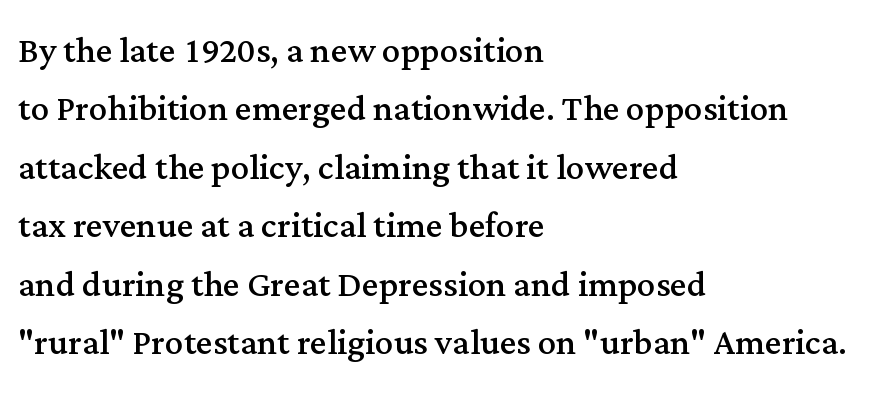
{"serif": "yes", "italic": "no", "bold": "no", "weight": "regular", "width": "normal", "stroke_contrast": "medium", "x_height": "medium", "monospaced": "no", "underline": "no", "align": "left", "line_spacing": "normal", "line_spacing_ratio": 1.27, "letter_spacing": "normal", "letter_spacing_em": 0.0, "glyph_px": 46}
